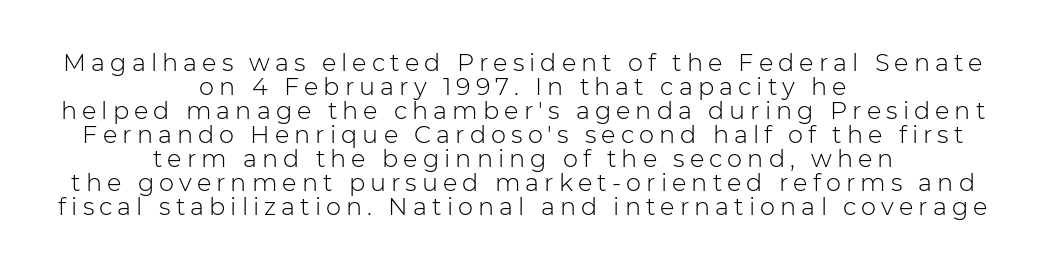
Q: Is the text bold? A: No.
Q: Is the text italic (slanted)? A: No, it is upright.
Q: Is the text underlined? A: No.
Q: How is the paragraph aligned? A: Centered.
Q: Is the spacing between letters normal or unusually wide? A: Unusually wide.
Q: Is the spacing between lines tight, normal or loose? A: Tight.
